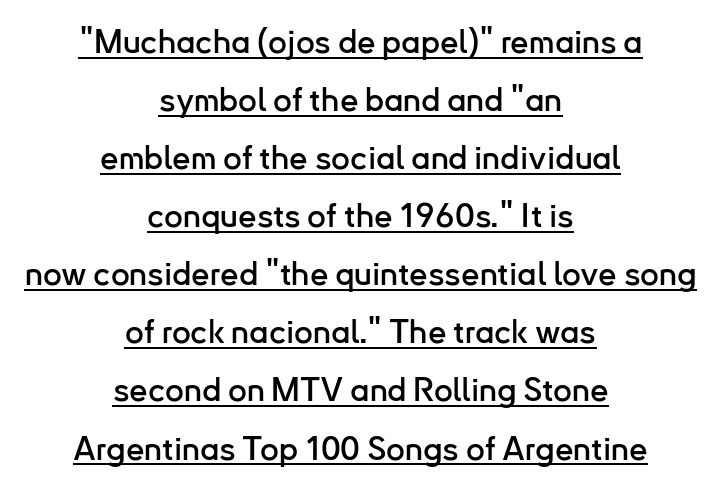
The image shows 33 px sans-serif type, upright; set centered, line spacing 1.76x, normal letter spacing, underlined; low stroke contrast and a small x-height.
